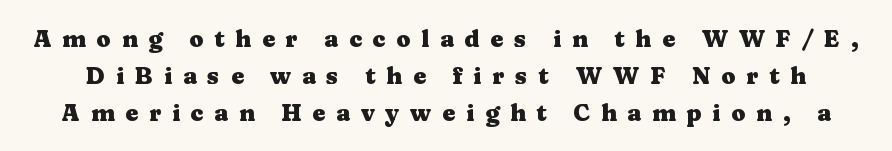
{"italic": "no", "bold": "yes", "underline": "no", "line_spacing": "normal", "line_spacing_ratio": 1.6, "letter_spacing": "wide", "letter_spacing_em": 0.47, "glyph_px": 23}
